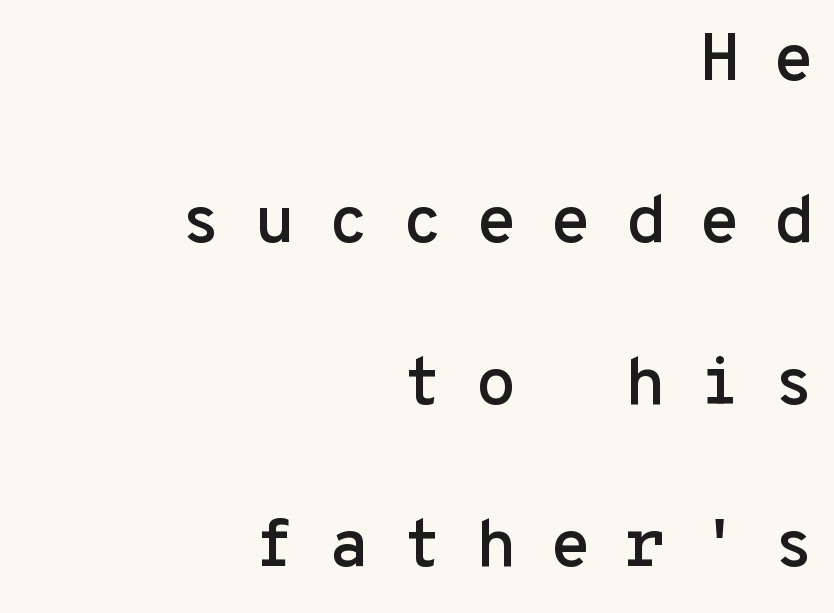
{"serif": "no", "italic": "no", "width": "normal", "stroke_contrast": "low", "x_height": "medium", "monospaced": "yes", "underline": "no", "align": "right", "line_spacing": "loose", "line_spacing_ratio": 2.42, "letter_spacing": "wide", "letter_spacing_em": 0.49, "glyph_px": 67}
